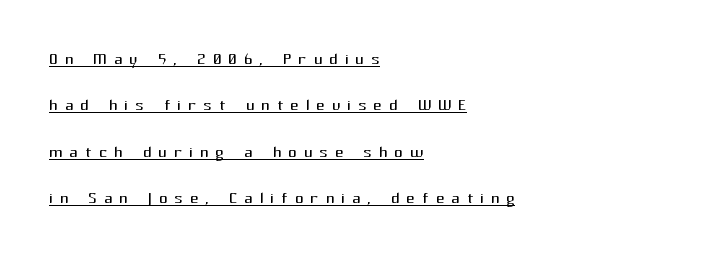
The image shows 21 px text type, upright; set left-aligned, loose line spacing (2.21x), unusually wide letter spacing (+0.33 em), underlined.
